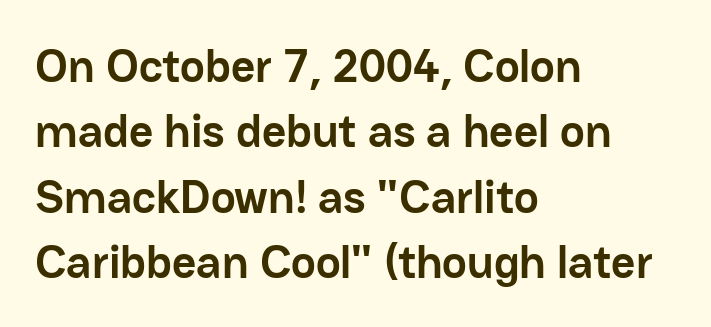
This sample has the flowing, uneven cadence of proportional lettering. I'd call this a sans setting — the letters go barefoot. Rows of type keep a routine distance in the vertical direction. One-word summary of the alignment: left. Here the glyphs are tracked normally, forming tight word shapes.
